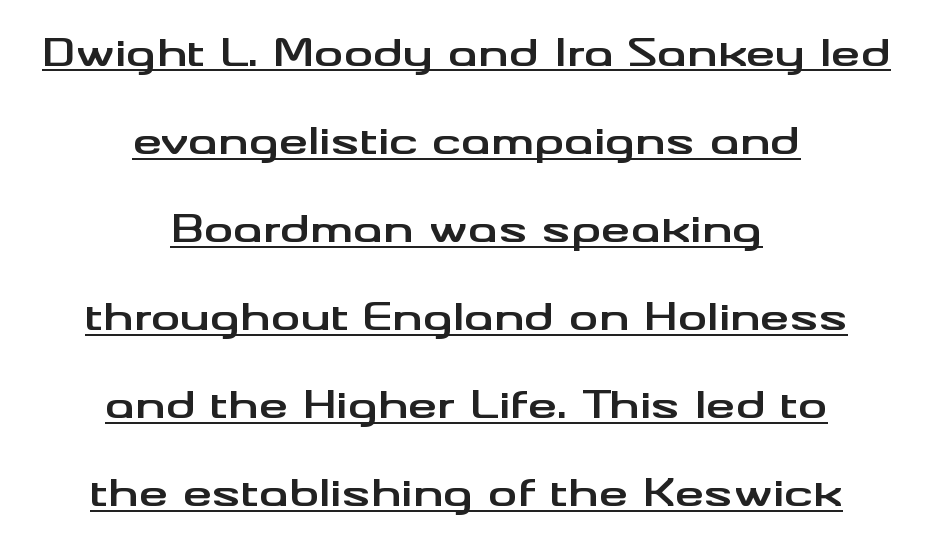
The image shows 37 px bold, wide sans-serif type, upright; set centered, loose line spacing (2.38x), normal letter spacing, underlined; medium stroke contrast and a small x-height.
